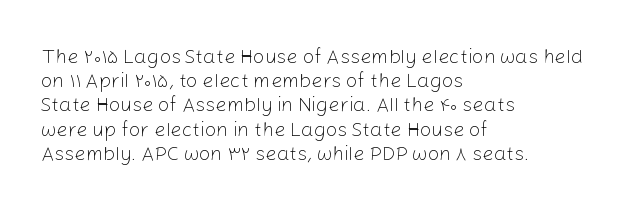
The image shows 20 px text type, upright; set left-aligned, line spacing 1.21x, normal letter spacing, not underlined.
